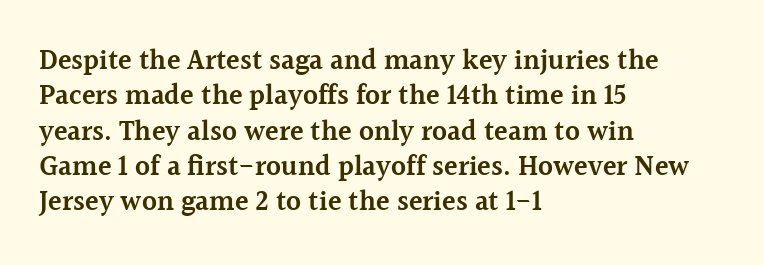
The image shows 28 px semibold serif type, upright; set left-aligned, normal line spacing (1.26x), normal letter spacing, not underlined; a medium x-height.
